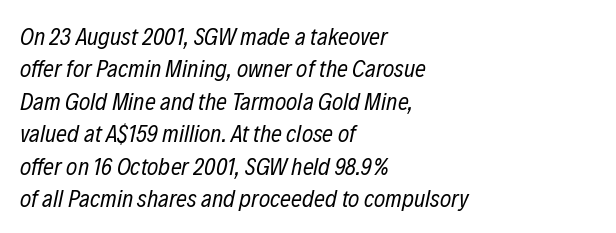
Q: Is the text bold? A: No.
Q: Is the text italic (slanted)? A: Yes, it leans right by about 12 degrees.
Q: Is the text underlined? A: No.
Q: How is the paragraph aligned? A: Left-aligned.
Q: Is the spacing between letters normal or unusually wide? A: Normal.
Q: Is the spacing between lines tight, normal or loose? A: Normal.
